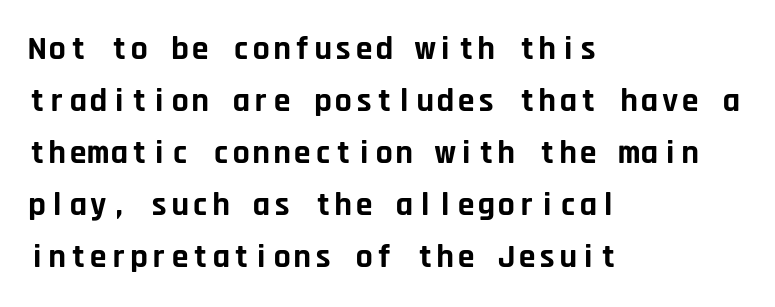
The passage shown stacks its lines at a standard gap. A clean baseline with only descenders dipping below it. Letter spacing: default. Compared with an ordinary text face, these strokes are far heavier — a full bold.
